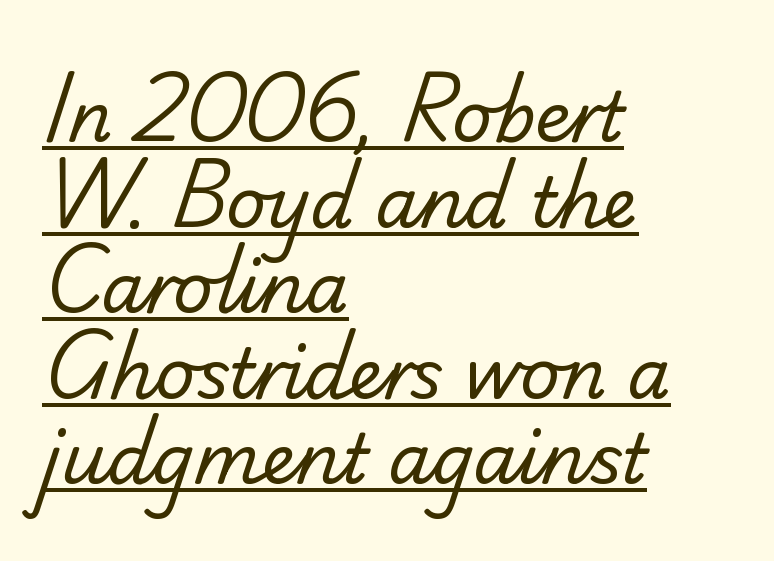
Spacing verdict: proportional, widths tailored to each character. Type style note: lacks serifs. A light-to-regular cut is what we see here. The rendered words wear a rule along their underside.
